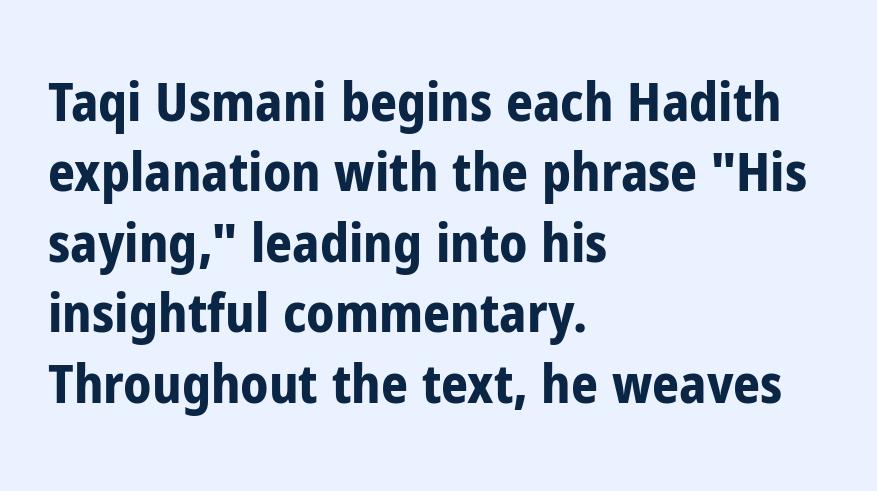
The letters advance in unequal steps, a hallmark of proportional type. Nope, no serifs anywhere on these letters. Upright lettering throughout. Rows of type keep a routine distance in the vertical direction.
